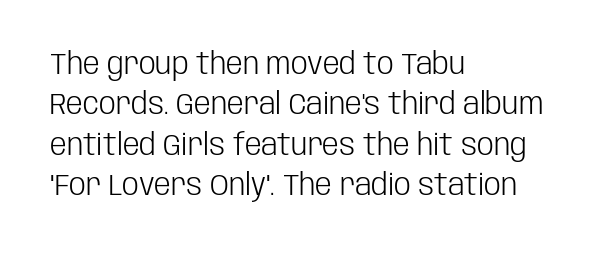
The image shows 30 px light, condensed sans-serif type, upright; set left-aligned, normal line spacing (1.35x), normal letter spacing, not underlined; low stroke contrast and a large x-height.
